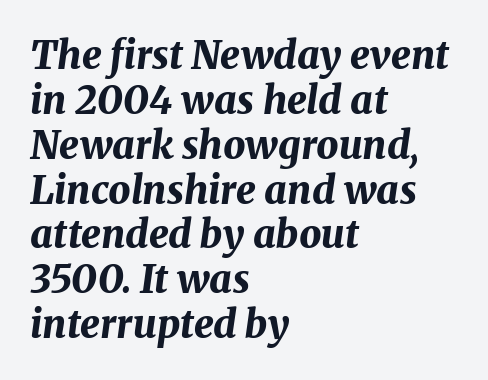
The image shows 39 px bold type, italic (leaning right); set left-aligned, tight line spacing (1.15x), normal letter spacing, not underlined; medium stroke contrast and a medium x-height.
